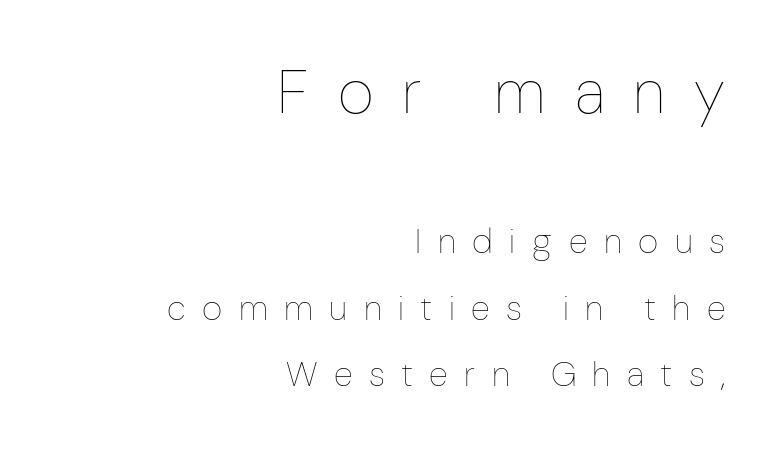
The image shows 62 px thin, condensed type, upright; set right-aligned, loose line spacing (1.9x), unusually wide letter spacing (+0.47 em), not underlined; the first (top) block is 1.77x larger; low stroke contrast and a medium x-height.
